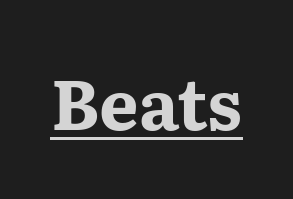
Q: Is the text bold? A: Yes.
Q: Is the text italic (slanted)? A: No, it is upright.
Q: Is the typeface a serif or a sans-serif typeface? A: Serif.
Q: Is the text underlined? A: Yes.
Q: Is the spacing between letters normal or unusually wide? A: Normal.
Q: Width (condensed, normal, or wide)? A: Wide.
Q: Stroke contrast? A: Medium.
Q: x-height? A: Medium.
Q: Monospaced? A: No.
